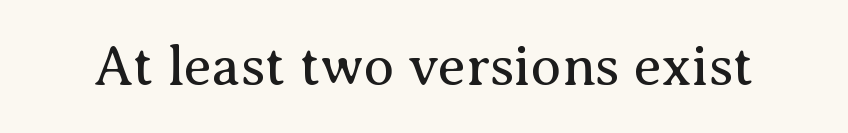
The image shows 56 px regular-weight serif type, upright; set normal letter spacing, not underlined; medium stroke contrast and a medium x-height.
